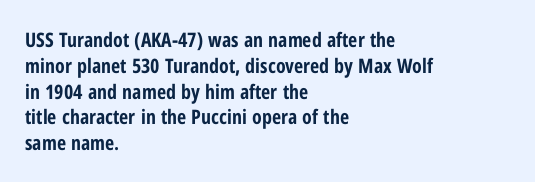
A typesetter would call this zero additional tracking. A classic flush-left, rag-right setting is used for this passage. The letters stand upright; this is a roman face. The glyphs are unaccompanied by any horizontal stroke below them. Line spacing here is normal.
